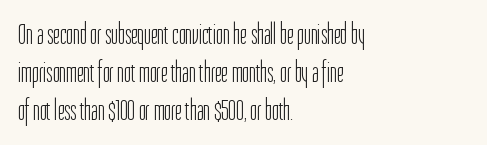
Q: Is the text bold? A: No.
Q: Is the text italic (slanted)? A: No, it is upright.
Q: Is the typeface a serif or a sans-serif typeface? A: Sans-serif.
Q: Is the text underlined? A: No.
Q: How is the paragraph aligned? A: Left-aligned.
Q: Is the spacing between letters normal or unusually wide? A: Normal.
Q: Is the spacing between lines tight, normal or loose? A: Normal.
Q: Width (condensed, normal, or wide)? A: Condensed.
Q: Stroke contrast? A: Low.
Q: x-height? A: Medium.
Q: Monospaced? A: No.
